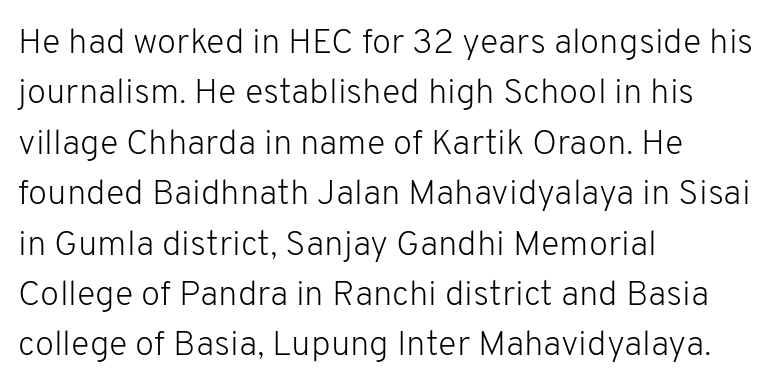
The image shows 35 px light sans-serif type, upright; set left-aligned, normal line spacing (1.44x), normal letter spacing, not underlined; low stroke contrast and a medium x-height.
